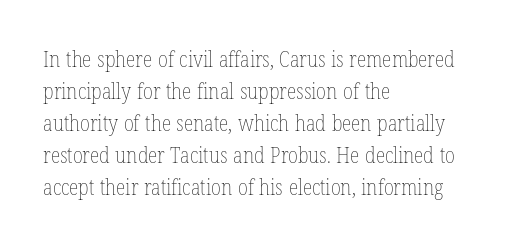
{"italic": "no", "bold": "no", "underline": "no", "align": "left", "line_spacing": "normal", "line_spacing_ratio": 1.45, "letter_spacing": "normal", "letter_spacing_em": 0.0, "glyph_px": 22}
